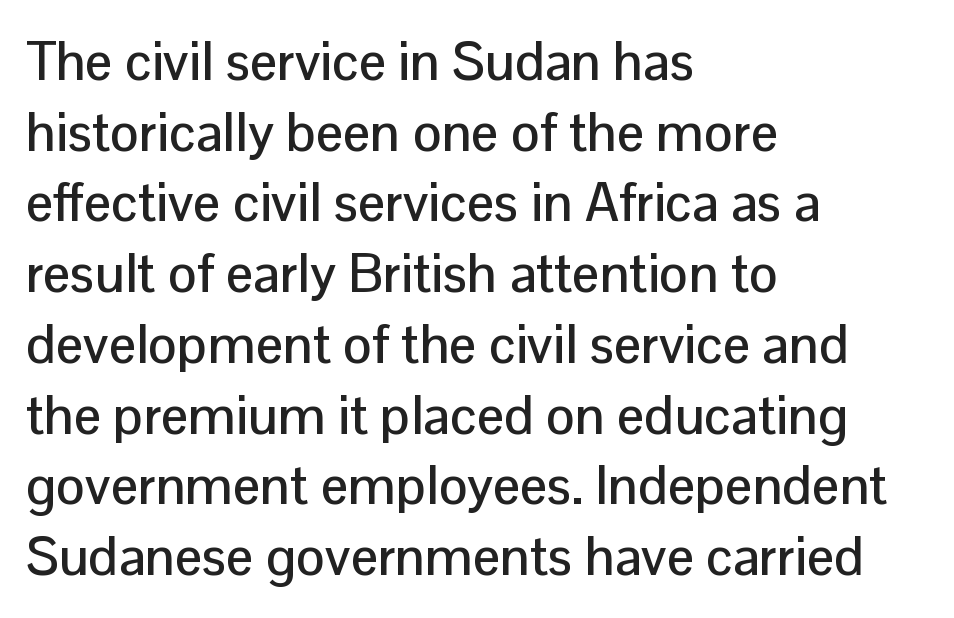
Q: Is the text italic (slanted)? A: No, it is upright.
Q: Is the typeface a serif or a sans-serif typeface? A: Sans-serif.
Q: Is the text underlined? A: No.
Q: How is the paragraph aligned? A: Left-aligned.
Q: Is the spacing between letters normal or unusually wide? A: Normal.
Q: Is the spacing between lines tight, normal or loose? A: Normal.
Q: Width (condensed, normal, or wide)? A: Normal.
Q: Stroke contrast? A: Low.
Q: x-height? A: Medium.
Q: Monospaced? A: No.
